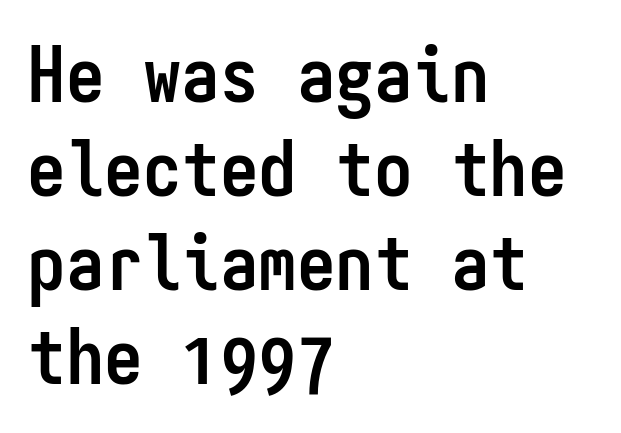
{"serif": "no", "italic": "no", "bold": "yes", "weight": "semibold", "width": "condensed", "stroke_contrast": "low", "x_height": "medium", "monospaced": "yes", "underline": "no", "align": "left", "line_spacing_ratio": 1.22, "letter_spacing": "normal", "letter_spacing_em": 0.0, "glyph_px": 77}
